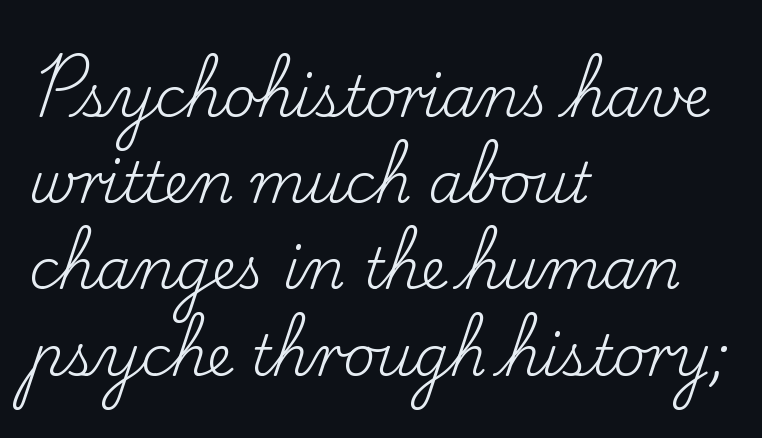
{"serif": "yes", "bold": "no", "weight": "regular", "width": "normal", "stroke_contrast": "low", "x_height": "small", "monospaced": "no", "underline": "no", "align": "left", "line_spacing": "normal", "line_spacing_ratio": 1.54, "letter_spacing": "normal", "letter_spacing_em": 0.0, "glyph_px": 56}
